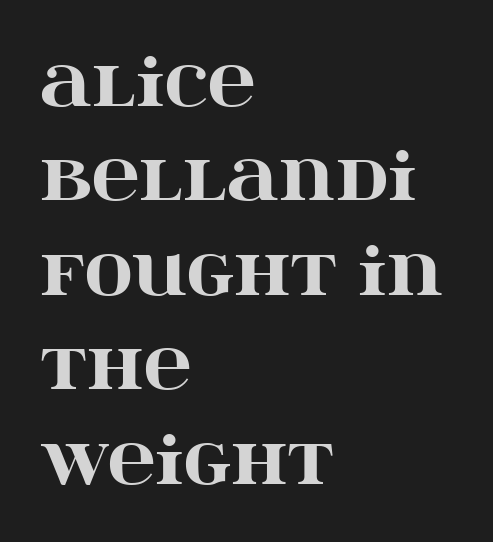
The image shows 66 px heavy, wide serif type, upright; set left-aligned, normal line spacing (1.43x), normal letter spacing, not underlined; high stroke contrast and a large x-height.
